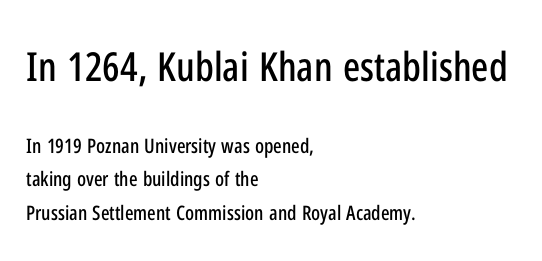
The image shows 40 px condensed sans-serif type, upright; set left-aligned, normal line spacing (1.67x), normal letter spacing, not underlined; the first (top) block is 2.0x larger; low stroke contrast and a medium x-height.
